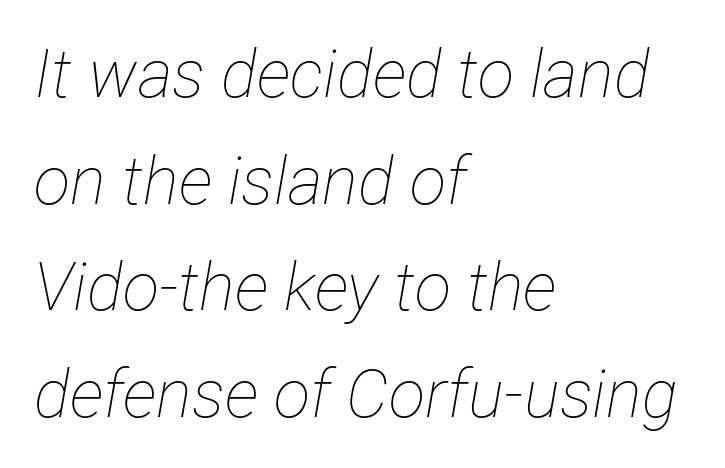
The image shows 67 px thin, condensed type, italic (leaning right); set left-aligned, normal line spacing (1.59x), normal letter spacing, not underlined; low stroke contrast and a medium x-height.
